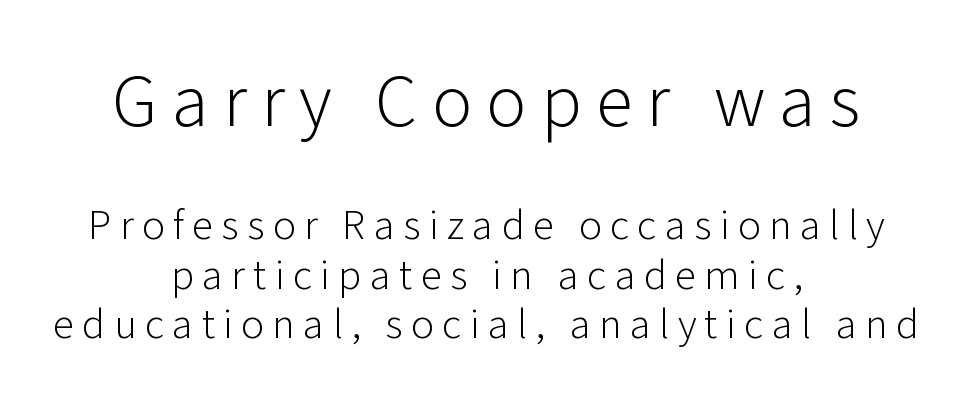
Short and long lines alike share a common midpoint. A light-to-regular cut is what we see here. The typography opts for an upright posture over an oblique one. The foot of each line stays bare and open. Regarding serifs, this sample does without them. If you squint, the top block still reads clearly — it's the larger of the two.
